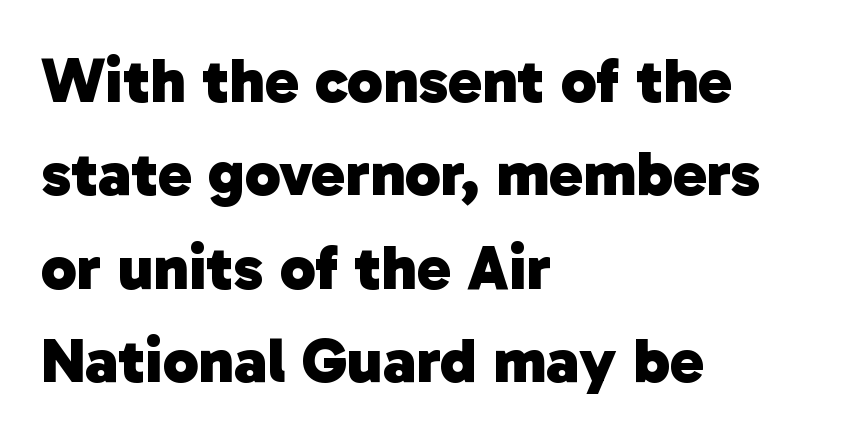
The image shows 64 px heavy sans-serif type; set left-aligned, normal line spacing (1.46x), normal letter spacing, not underlined; low stroke contrast and a medium x-height.
